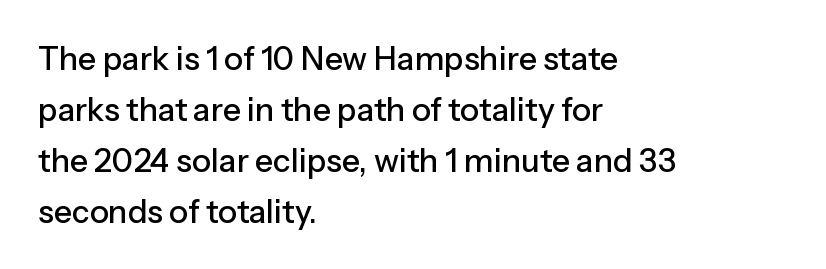
Q: Is the text italic (slanted)? A: No, it is upright.
Q: Is the typeface a serif or a sans-serif typeface? A: Sans-serif.
Q: Is the text underlined? A: No.
Q: How is the paragraph aligned? A: Left-aligned.
Q: Is the spacing between letters normal or unusually wide? A: Normal.
Q: Is the spacing between lines tight, normal or loose? A: Normal.
Q: Width (condensed, normal, or wide)? A: Normal.
Q: Stroke contrast? A: Low.
Q: x-height? A: Medium.
Q: Monospaced? A: No.
